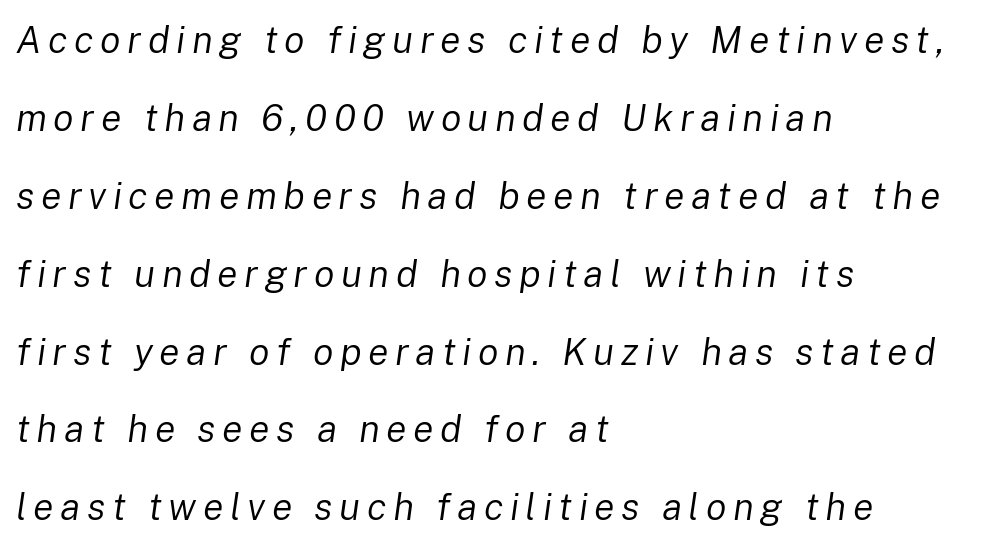
Q: Is the text bold? A: No.
Q: Is the text italic (slanted)? A: Yes, it leans right by about 8 degrees.
Q: Is the text underlined? A: No.
Q: How is the paragraph aligned? A: Left-aligned.
Q: Is the spacing between lines tight, normal or loose? A: Loose.
Q: Width (condensed, normal, or wide)? A: Normal.
Q: Stroke contrast? A: Low.
Q: x-height? A: Medium.
Q: Monospaced? A: No.
